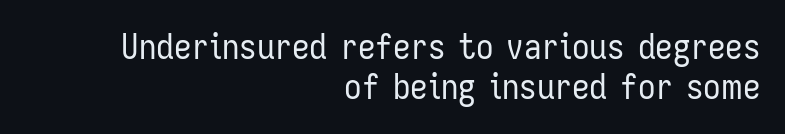
Q: Is the text bold? A: No.
Q: Is the text italic (slanted)? A: No, it is upright.
Q: Is the typeface a serif or a sans-serif typeface? A: Sans-serif.
Q: Is the text underlined? A: No.
Q: How is the paragraph aligned? A: Right-aligned.
Q: Is the spacing between letters normal or unusually wide? A: Normal.
Q: Is the spacing between lines tight, normal or loose? A: Tight.
Q: Width (condensed, normal, or wide)? A: Condensed.
Q: Stroke contrast? A: Low.
Q: x-height? A: Medium.
Q: Monospaced? A: No.
